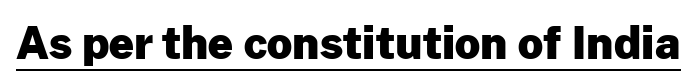
The passage shown is typed in a proportional face where columns would drift. Each glyph is drawn with heavy, bold strokes. Like a heading marked for emphasis, these lines bear an underscore. Is there any slant? The stems are plumb.
